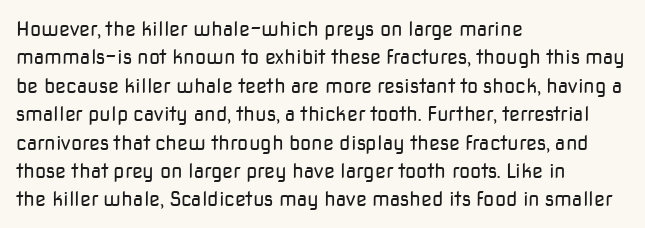
Q: Is the text bold? A: No.
Q: Is the text italic (slanted)? A: No, it is upright.
Q: Is the text underlined? A: No.
Q: How is the paragraph aligned? A: Left-aligned.
Q: Is the spacing between letters normal or unusually wide? A: Normal.
Q: Is the spacing between lines tight, normal or loose? A: Normal.
